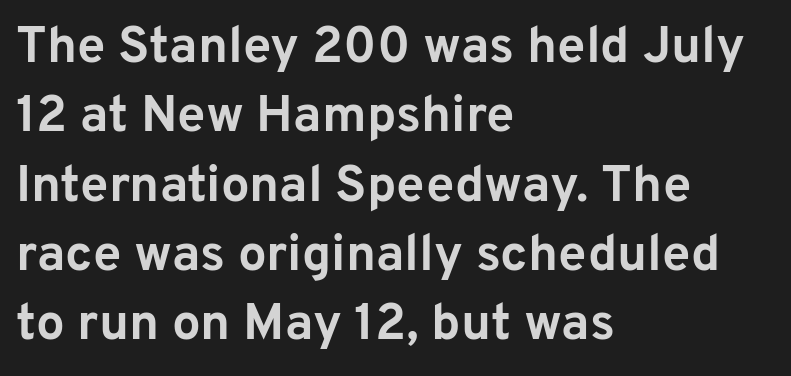
Visually the block forms a straight wall on the left and a jagged coastline on the right. Honestly, there is no underline to notice here at all. Horizontal bands of white between lines are of average thickness. Classification — sans serif. The glyphs have the mass of a bold cut.
